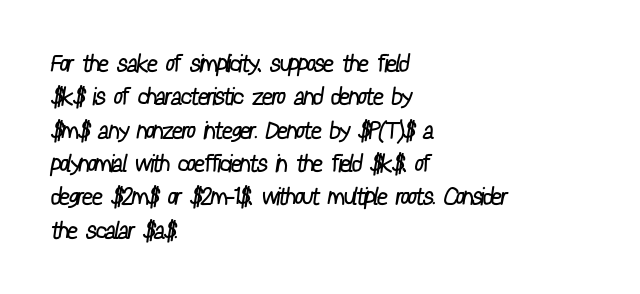
Vertical spacing — default. If you drew a ruler down the left edge, every line would touch it. Stems here are at most as thick as an everyday book face. Is the letter spacing exaggerated? No — it looks like the ordinary default.
